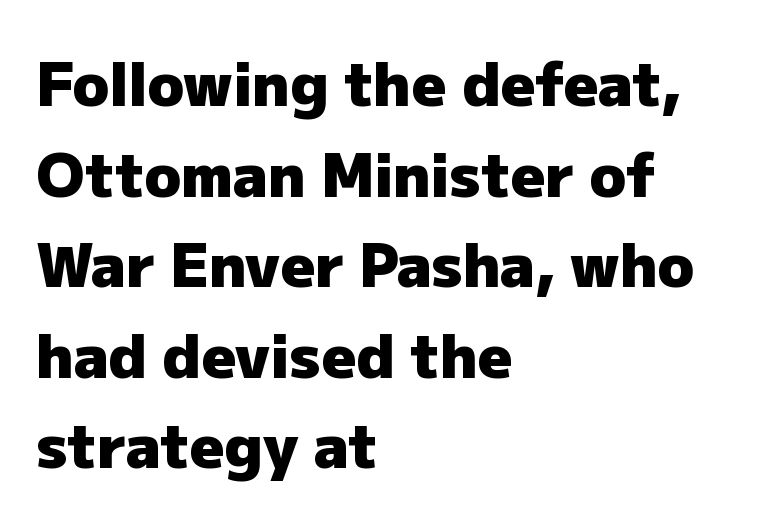
Q: Is the text bold? A: Yes.
Q: Is the text italic (slanted)? A: No, it is upright.
Q: Is the typeface a serif or a sans-serif typeface? A: Sans-serif.
Q: Is the text underlined? A: No.
Q: How is the paragraph aligned? A: Left-aligned.
Q: Is the spacing between letters normal or unusually wide? A: Normal.
Q: Is the spacing between lines tight, normal or loose? A: Normal.
Q: Width (condensed, normal, or wide)? A: Normal.
Q: Stroke contrast? A: Low.
Q: x-height? A: Medium.
Q: Monospaced? A: No.
